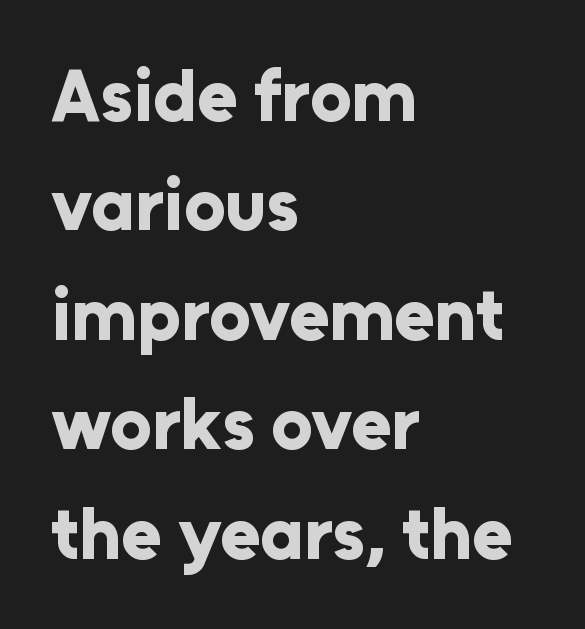
{"serif": "no", "italic": "no", "bold": "yes", "weight": "bold", "width": "normal", "stroke_contrast": "low", "x_height": "medium", "monospaced": "no", "underline": "no", "align": "left", "line_spacing": "normal", "line_spacing_ratio": 1.5, "letter_spacing": "normal", "letter_spacing_em": 0.0, "glyph_px": 73}
